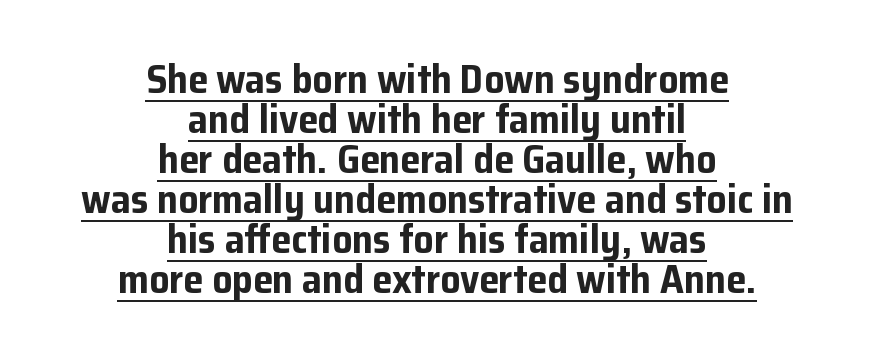
The image shows 40 px bold sans-serif type, upright; set centered, tight line spacing (1.0x), normal letter spacing, underlined; low stroke contrast and a medium x-height.
